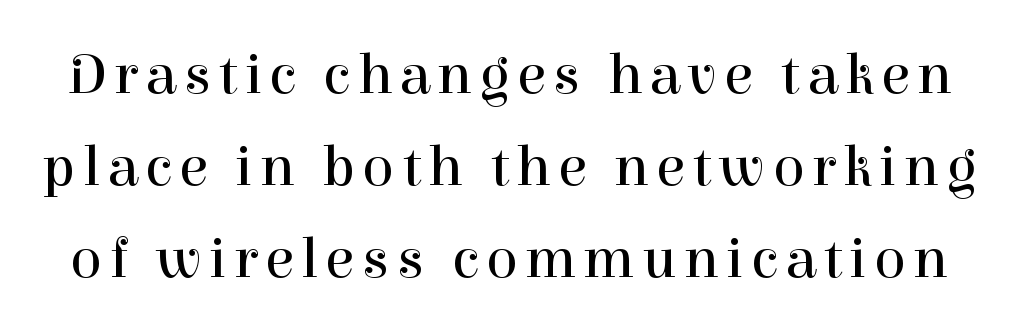
The image shows 59 px regular-weight serif type, upright; set normal line spacing (1.56x), not underlined; high stroke contrast and a medium x-height.
